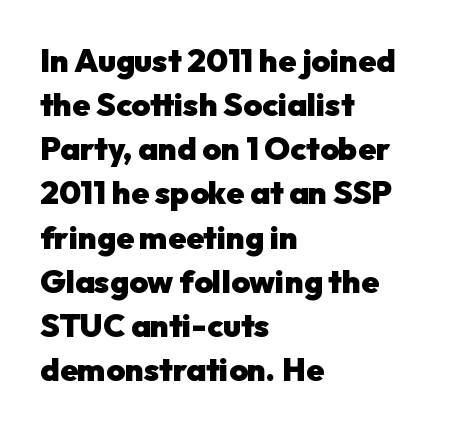
Q: Is the text bold? A: Yes.
Q: Is the text italic (slanted)? A: No, it is upright.
Q: Is the typeface a serif or a sans-serif typeface? A: Sans-serif.
Q: Is the text underlined? A: No.
Q: How is the paragraph aligned? A: Left-aligned.
Q: Is the spacing between letters normal or unusually wide? A: Normal.
Q: Is the spacing between lines tight, normal or loose? A: Normal.
Q: Width (condensed, normal, or wide)? A: Normal.
Q: Stroke contrast? A: Low.
Q: x-height? A: Medium.
Q: Monospaced? A: No.
